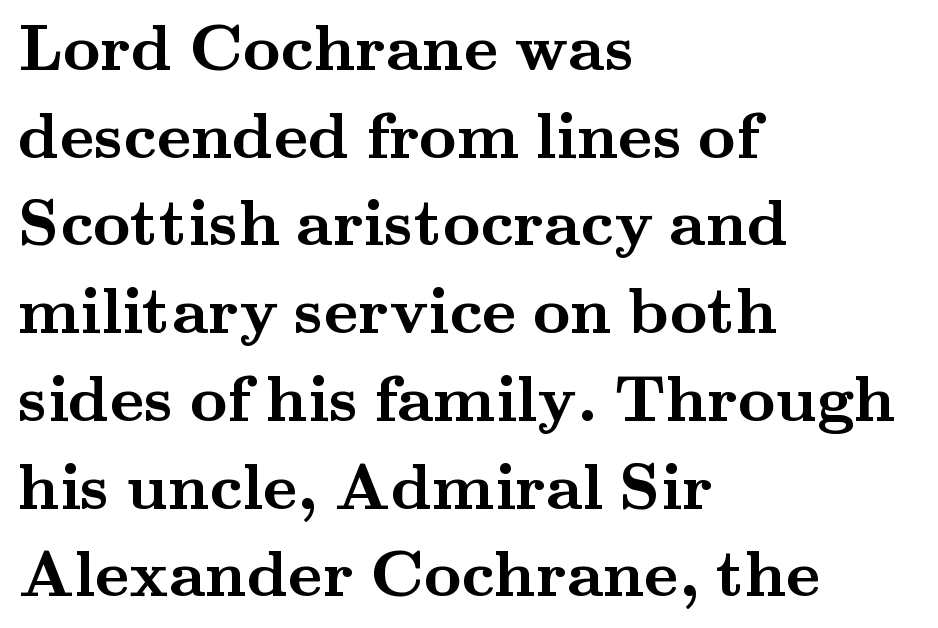
Q: Is the text bold? A: Yes.
Q: Is the text italic (slanted)? A: No, it is upright.
Q: Is the typeface a serif or a sans-serif typeface? A: Serif.
Q: Is the text underlined? A: No.
Q: How is the paragraph aligned? A: Left-aligned.
Q: Is the spacing between letters normal or unusually wide? A: Normal.
Q: Is the spacing between lines tight, normal or loose? A: Normal.
Q: Width (condensed, normal, or wide)? A: Wide.
Q: Stroke contrast? A: Medium.
Q: x-height? A: Small.
Q: Monospaced? A: No.
